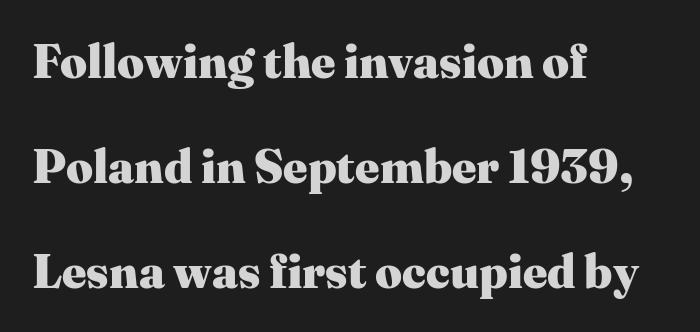
Q: Is the text bold? A: Yes.
Q: Is the text italic (slanted)? A: No, it is upright.
Q: Is the typeface a serif or a sans-serif typeface? A: Serif.
Q: Is the text underlined? A: No.
Q: How is the paragraph aligned? A: Left-aligned.
Q: Is the spacing between letters normal or unusually wide? A: Normal.
Q: Is the spacing between lines tight, normal or loose? A: Loose.
Q: Width (condensed, normal, or wide)? A: Normal.
Q: Stroke contrast? A: Medium.
Q: x-height? A: Medium.
Q: Monospaced? A: No.
